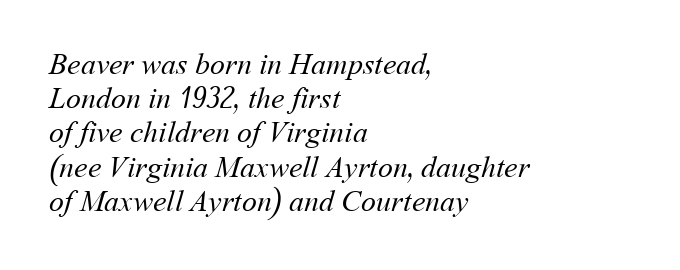
The image shows 30 px regular-weight type; set left-aligned, tight line spacing (1.14x), normal letter spacing, not underlined; medium stroke contrast and a medium x-height.
